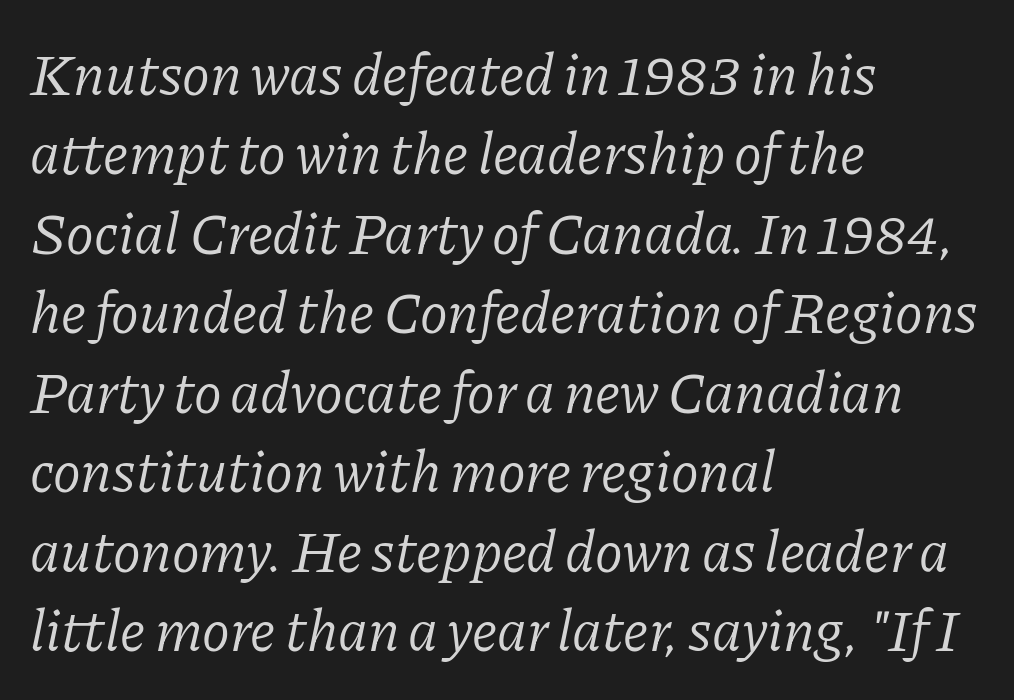
No chunkiness to these letters — they're not bold. Characters are canted at an angle relative to the baseline's perpendicular. The type family on display is of the serif kind. The type is set solid horizontally, with unmodified tracking. Leading: standard. Underline: absent.
